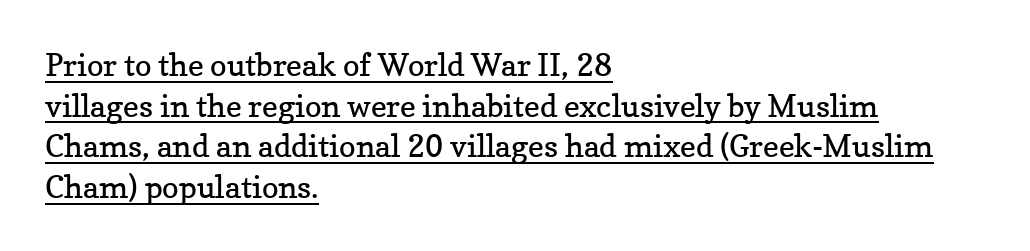
Q: Is the text bold? A: No.
Q: Is the text italic (slanted)? A: No, it is upright.
Q: Is the typeface a serif or a sans-serif typeface? A: Serif.
Q: Is the text underlined? A: Yes.
Q: How is the paragraph aligned? A: Left-aligned.
Q: Is the spacing between letters normal or unusually wide? A: Normal.
Q: Is the spacing between lines tight, normal or loose? A: Normal.
Q: Width (condensed, normal, or wide)? A: Normal.
Q: Stroke contrast? A: Low.
Q: x-height? A: Medium.
Q: Monospaced? A: No.
